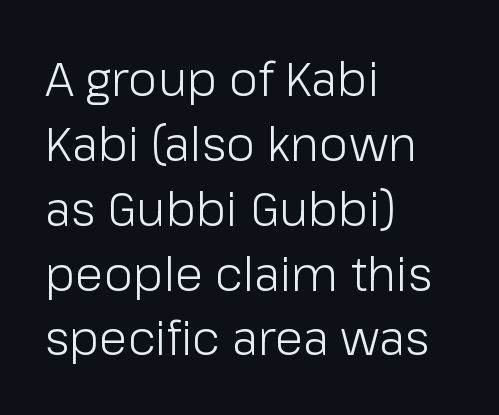
Q: Is the text bold? A: No.
Q: Is the text italic (slanted)? A: No, it is upright.
Q: Is the typeface a serif or a sans-serif typeface? A: Sans-serif.
Q: Is the text underlined? A: No.
Q: How is the paragraph aligned? A: Left-aligned.
Q: Is the spacing between letters normal or unusually wide? A: Normal.
Q: Is the spacing between lines tight, normal or loose? A: Normal.
Q: Width (condensed, normal, or wide)? A: Normal.
Q: Stroke contrast? A: Low.
Q: x-height? A: Medium.
Q: Monospaced? A: No.
